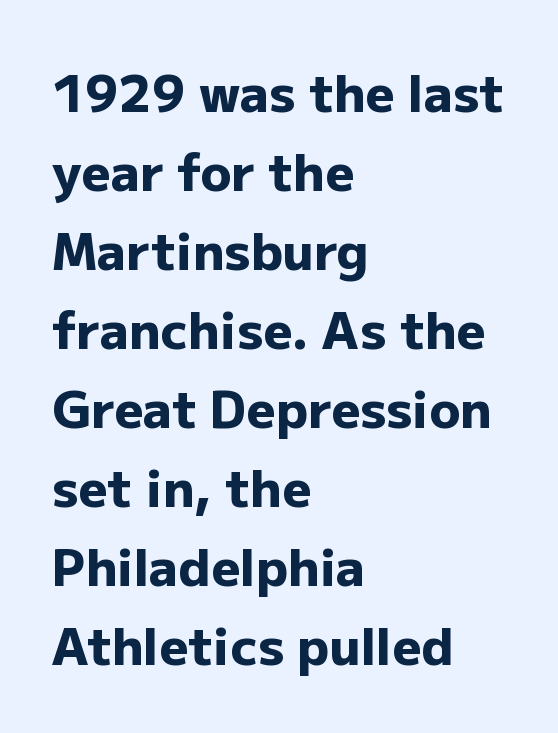
{"serif": "no", "italic": "no", "bold": "yes", "weight": "heavy", "width": "normal", "stroke_contrast": "low", "x_height": "medium", "monospaced": "no", "underline": "no", "align": "left", "line_spacing": "normal", "line_spacing_ratio": 1.55, "letter_spacing": "normal", "letter_spacing_em": 0.0, "glyph_px": 51}
